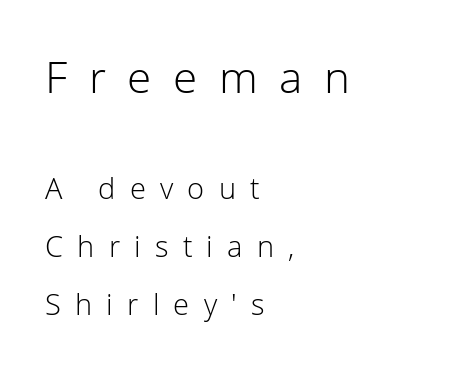
The designer dialed line spacing up above the default. You could not count columns in this text — the font is proportionally spaced. You can tell from the bare stems that sans-serif type was used. Stroke mass is kept to a normal reading level or below.
